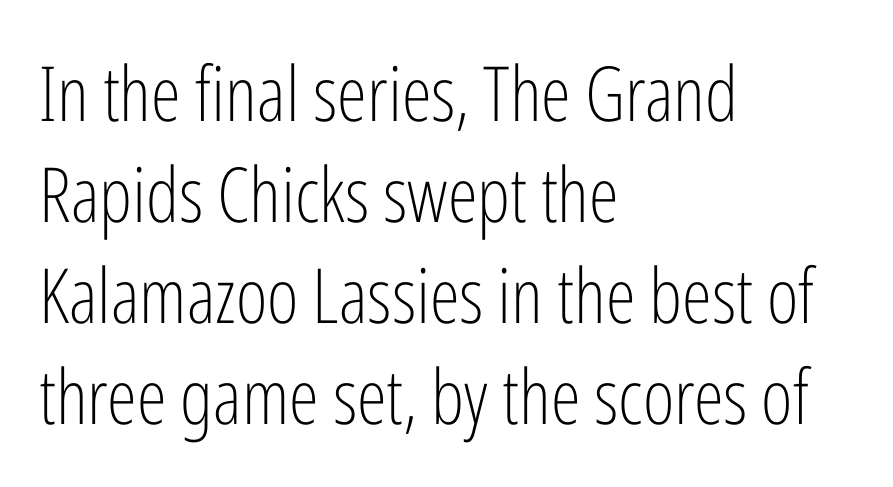
{"serif": "no", "italic": "no", "bold": "no", "weight": "light", "width": "condensed", "stroke_contrast": "low", "x_height": "medium", "monospaced": "no", "underline": "no", "align": "left", "line_spacing": "normal", "line_spacing_ratio": 1.33, "letter_spacing": "normal", "letter_spacing_em": 0.0, "glyph_px": 76}
